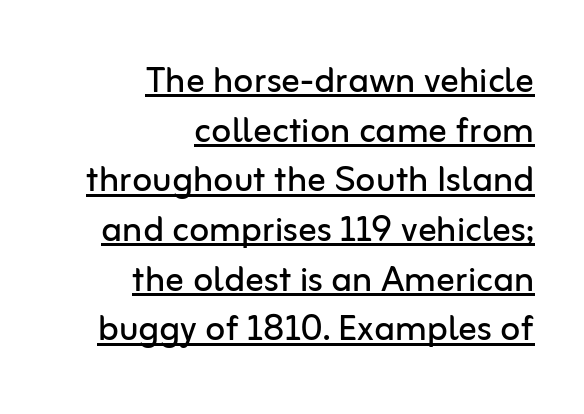
Q: Is the text bold? A: No.
Q: Is the text italic (slanted)? A: No, it is upright.
Q: Is the typeface a serif or a sans-serif typeface? A: Sans-serif.
Q: Is the text underlined? A: Yes.
Q: How is the paragraph aligned? A: Right-aligned.
Q: Is the spacing between letters normal or unusually wide? A: Normal.
Q: Is the spacing between lines tight, normal or loose? A: Tight.
Q: Width (condensed, normal, or wide)? A: Normal.
Q: Stroke contrast? A: Low.
Q: x-height? A: Medium.
Q: Monospaced? A: No.
